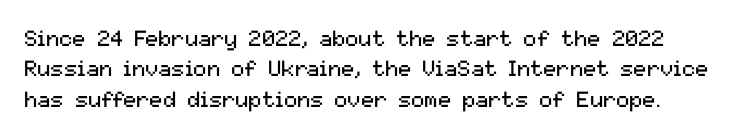
Q: Is the text bold? A: No.
Q: Is the text italic (slanted)? A: No, it is upright.
Q: Is the text underlined? A: No.
Q: Is the spacing between letters normal or unusually wide? A: Normal.
Q: Is the spacing between lines tight, normal or loose? A: Normal.
